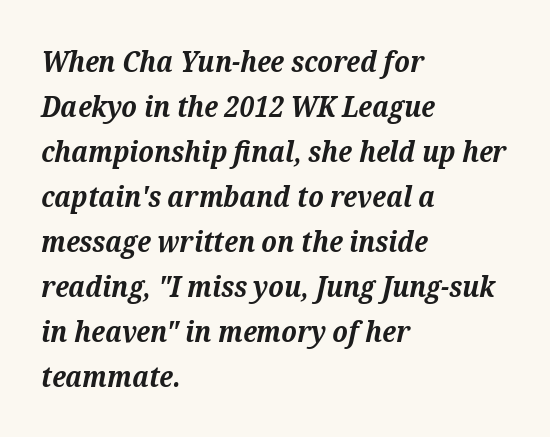
Spacing verdict: proportional, widths tailored to each character. Does the leading feel generous? No, just average. The letters are slanted; this is an italic face. Glance below the letters and you will spot only blank space. Stroke thickness is high; the sample reads as a true bold.
